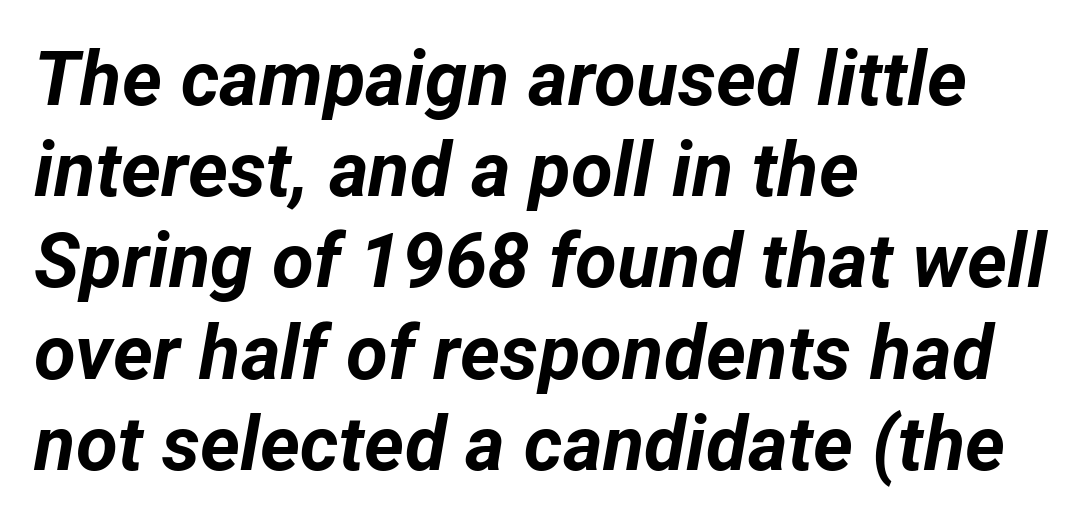
Q: Is the text bold? A: Yes.
Q: Is the text italic (slanted)? A: Yes, it leans right by about 12 degrees.
Q: Is the text underlined? A: No.
Q: How is the paragraph aligned? A: Left-aligned.
Q: Is the spacing between letters normal or unusually wide? A: Normal.
Q: Width (condensed, normal, or wide)? A: Normal.
Q: Stroke contrast? A: Low.
Q: x-height? A: Medium.
Q: Monospaced? A: No.
